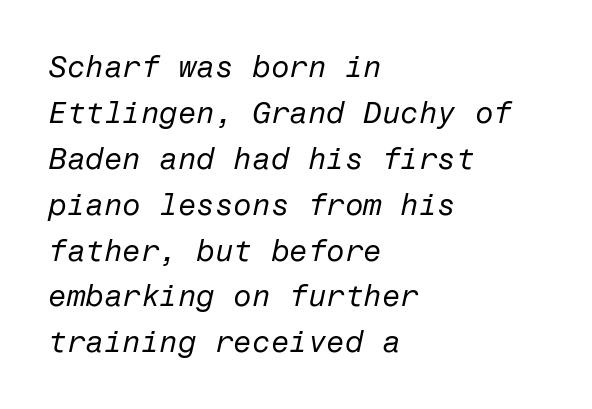
The image shows 30 px regular-weight type, italic (leaning right); set left-aligned, normal line spacing (1.53x), normal letter spacing, not underlined; low stroke contrast and a medium x-height.
